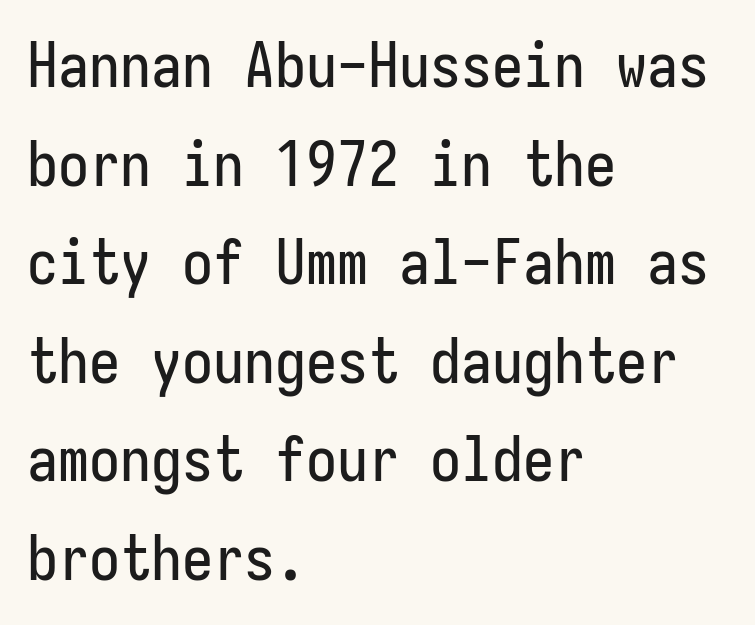
The image shows 62 px condensed sans-serif type, upright; set left-aligned, normal line spacing (1.59x), normal letter spacing, not underlined; low stroke contrast and a medium x-height.
